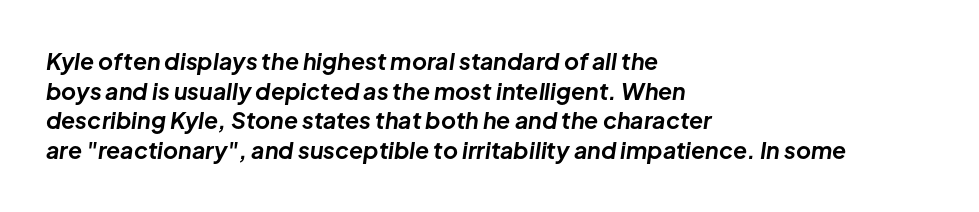
Q: Is the text bold? A: Yes.
Q: Is the text italic (slanted)? A: Yes, it leans right by about 8 degrees.
Q: Is the text underlined? A: No.
Q: How is the paragraph aligned? A: Left-aligned.
Q: Is the spacing between letters normal or unusually wide? A: Normal.
Q: Is the spacing between lines tight, normal or loose? A: Normal.
